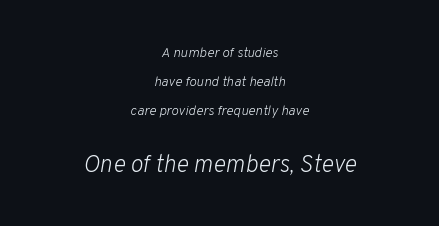
Q: Is the text bold? A: No.
Q: Is the text italic (slanted)? A: Yes, it leans right by about 10 degrees.
Q: Is the text underlined? A: No.
Q: How is the paragraph aligned? A: Centered.
Q: Is the spacing between letters normal or unusually wide? A: Normal.
Q: Is the spacing between lines tight, normal or loose? A: Loose.
Q: Which block of text is set in a larger size, the first (top) or the second (bottom)? A: The second (bottom) one.
